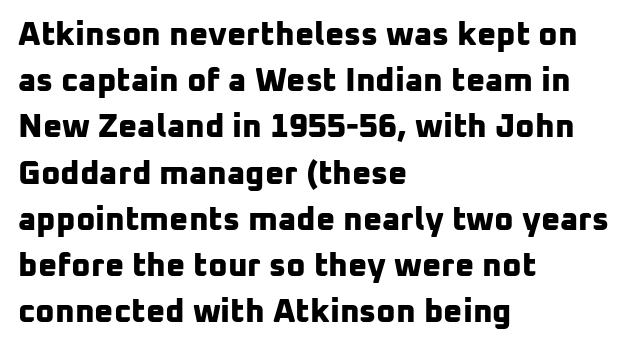
Honestly, the row spacing looks completely unremarkable. Strong, thick strokes mark this as bold type. Spacing verdict: proportional, widths tailored to each character. All the whitespace from short lines collects on the right.
